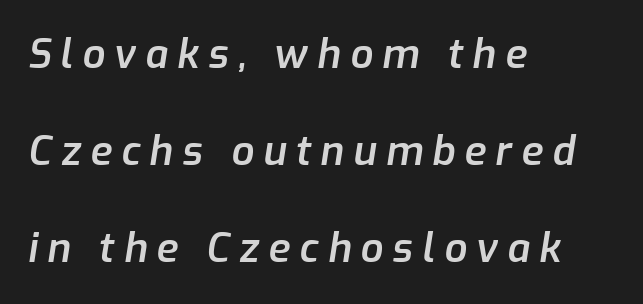
Q: Is the text bold? A: Semi-bold.
Q: Is the text italic (slanted)? A: Yes, it leans right by about 9 degrees.
Q: Is the text underlined? A: No.
Q: How is the paragraph aligned? A: Left-aligned.
Q: Is the spacing between letters normal or unusually wide? A: Unusually wide.
Q: Is the spacing between lines tight, normal or loose? A: Loose.
Q: Width (condensed, normal, or wide)? A: Normal.
Q: Stroke contrast? A: Low.
Q: x-height? A: Medium.
Q: Monospaced? A: No.
